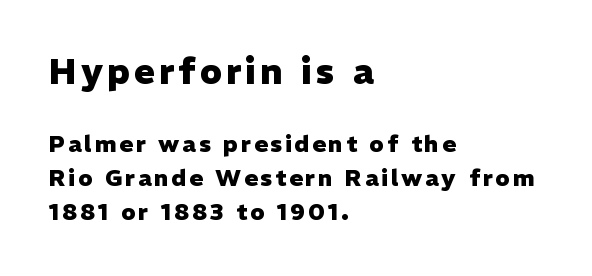
The image shows 35 px heavy sans-serif type, upright; set left-aligned, normal line spacing (1.48x), not underlined; the first (top) block is 1.52x larger; low stroke contrast and a medium x-height.
